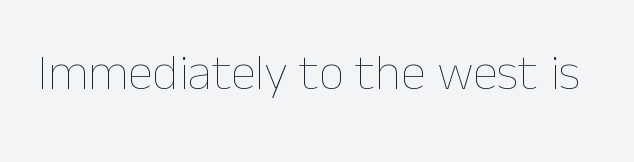
Q: Is the text bold? A: No.
Q: Is the text italic (slanted)? A: No, it is upright.
Q: Is the text underlined? A: No.
Q: Is the spacing between letters normal or unusually wide? A: Normal.
Q: Width (condensed, normal, or wide)? A: Normal.
Q: Stroke contrast? A: Low.
Q: x-height? A: Medium.
Q: Monospaced? A: No.
